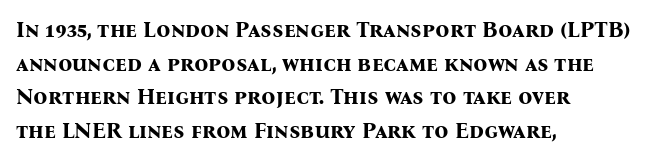
This sample is left-justified, so line endings fall wherever the words run out. Ascenders rise straight up at ninety degrees. Notice how descenders clear the ascenders below comfortably — that's standard leading. Is the type bold? Yes — the strokes are clearly thick and heavy.
